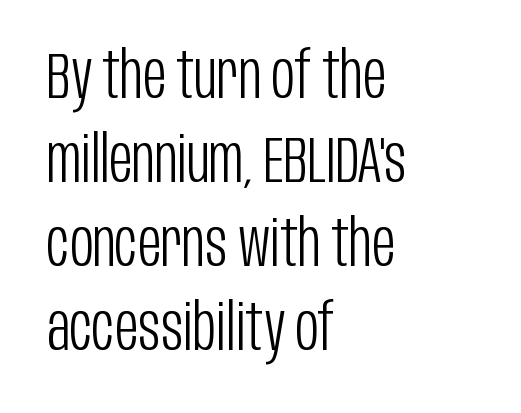
{"serif": "no", "italic": "no", "bold": "no", "weight": "light", "width": "condensed", "stroke_contrast": "low", "x_height": "large", "monospaced": "no", "underline": "no", "align": "left", "line_spacing": "normal", "line_spacing_ratio": 1.31, "letter_spacing": "normal", "letter_spacing_em": 0.0, "glyph_px": 64}
